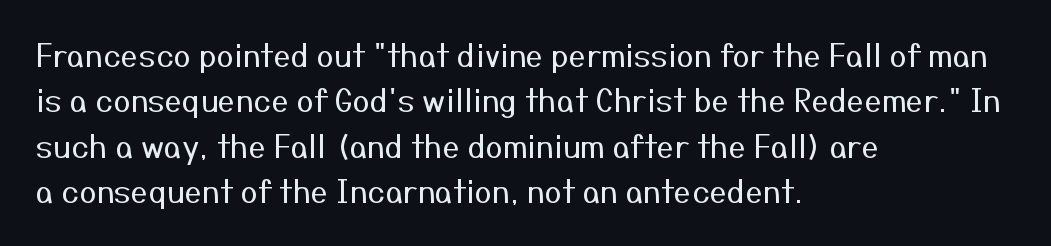
{"serif": "no", "italic": "no", "bold": "no", "weight": "regular", "width": "normal", "stroke_contrast": "medium", "x_height": "medium", "monospaced": "no", "underline": "no", "align": "left", "line_spacing": "normal", "line_spacing_ratio": 1.46, "letter_spacing": "normal", "letter_spacing_em": 0.0, "glyph_px": 31}
